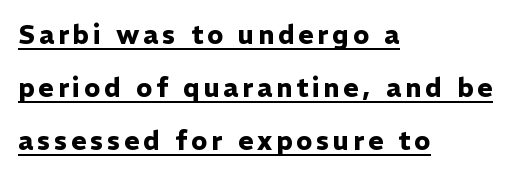
Q: Is the text bold? A: Yes.
Q: Is the text italic (slanted)? A: No, it is upright.
Q: Is the text underlined? A: Yes.
Q: How is the paragraph aligned? A: Left-aligned.
Q: Is the spacing between lines tight, normal or loose? A: Loose.
